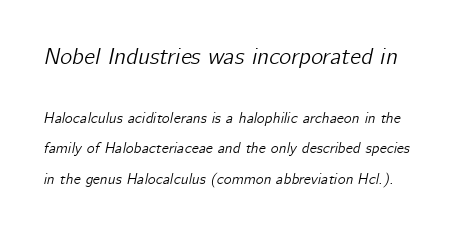
The image shows 23 px text type, italic (leaning right); set loose line spacing (2.05x), normal letter spacing, not underlined; the first (top) block is 1.53x larger.
